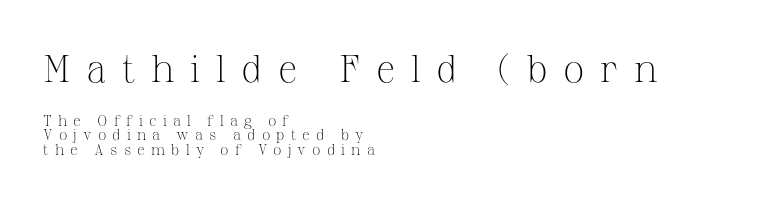
The image shows 38 px light serif type, upright; set left-aligned, tight line spacing (0.96x), unusually wide letter spacing (+0.41 em), not underlined; the first (top) block is 2.53x larger; medium stroke contrast and a medium x-height.
